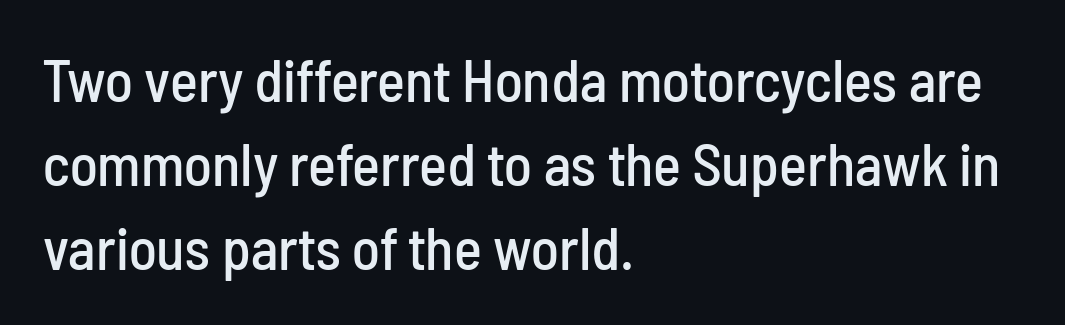
The passage is arranged the way most books set body copy — flush left. This sample keeps an unexceptional amount of space between lines. Proportional: the letters do not fall into vertical columns. Rendered with straight, roman letterforms. The rendering shows plain stroke endings on the letterforms — a sans-serif design. In terms of letterspacing, this is plain default setting.
